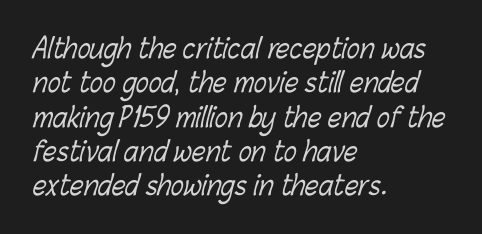
Q: Is the text bold? A: No.
Q: Is the text underlined? A: No.
Q: How is the paragraph aligned? A: Left-aligned.
Q: Is the spacing between letters normal or unusually wide? A: Normal.
Q: Is the spacing between lines tight, normal or loose? A: Normal.
